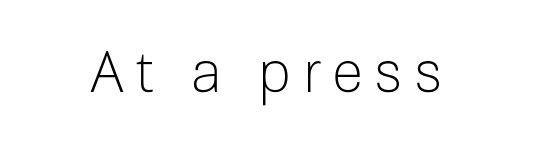
Q: Is the text bold? A: No.
Q: Is the text italic (slanted)? A: No, it is upright.
Q: Is the typeface a serif or a sans-serif typeface? A: Sans-serif.
Q: Is the text underlined? A: No.
Q: Is the spacing between letters normal or unusually wide? A: Unusually wide.
Q: Width (condensed, normal, or wide)? A: Normal.
Q: Stroke contrast? A: Low.
Q: x-height? A: Medium.
Q: Monospaced? A: No.
